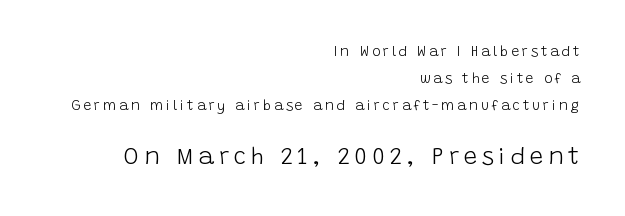
Quick note: underline off. A light-to-regular cut is what we see here. These lines stack with their right ends in a neat column. The leading is generous, giving the passage an open texture. No italicization has been applied; the sample stays upright.
